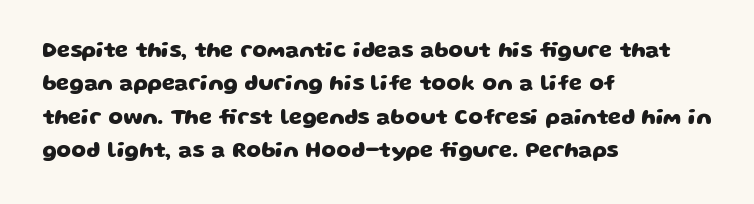
{"bold": "yes", "underline": "no", "align": "left", "line_spacing": "normal", "line_spacing_ratio": 1.59, "letter_spacing": "normal", "letter_spacing_em": 0.0, "glyph_px": 21}
